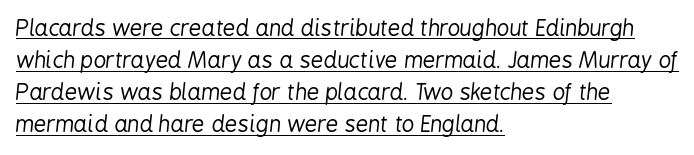
{"italic": "yes", "lean": "right", "slant_degrees": 6, "bold": "no", "underline": "yes", "align": "left", "line_spacing": "normal", "line_spacing_ratio": 1.46, "letter_spacing": "normal", "letter_spacing_em": 0.0, "glyph_px": 22}
